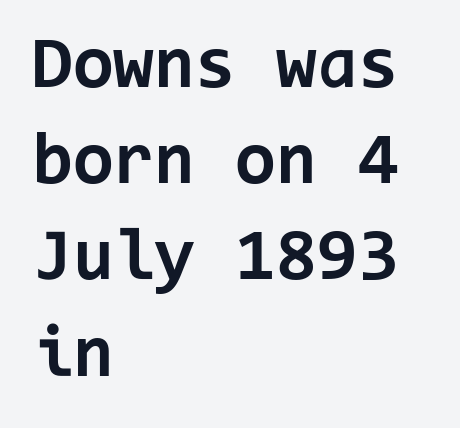
{"serif": "no", "italic": "no", "bold": "yes", "weight": "bold", "width": "normal", "stroke_contrast": "low", "x_height": "medium", "monospaced": "yes", "underline": "no", "align": "left", "line_spacing": "normal", "line_spacing_ratio": 1.3, "letter_spacing": "normal", "letter_spacing_em": 0.0, "glyph_px": 74}
